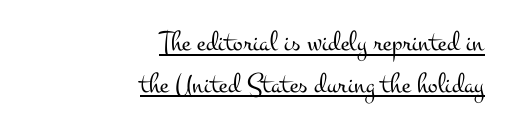
Q: Is the text bold? A: No.
Q: Is the text italic (slanted)? A: Yes.
Q: Is the text underlined? A: Yes.
Q: How is the paragraph aligned? A: Right-aligned.
Q: Is the spacing between letters normal or unusually wide? A: Normal.
Q: Is the spacing between lines tight, normal or loose? A: Normal.
Q: Width (condensed, normal, or wide)? A: Wide.
Q: Stroke contrast? A: Medium.
Q: x-height? A: Small.
Q: Monospaced? A: No.
